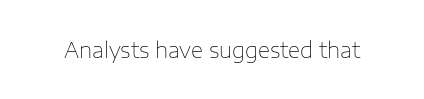
{"italic": "no", "bold": "no", "underline": "no", "letter_spacing": "normal", "letter_spacing_em": 0.0, "glyph_px": 21}
